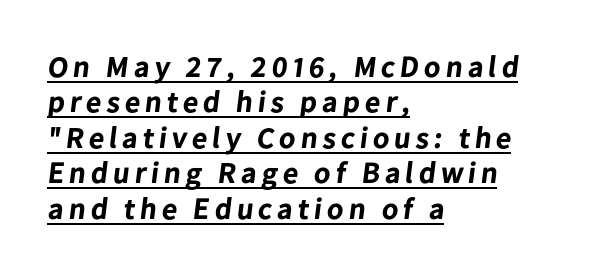
Q: Is the text bold? A: Yes.
Q: Is the typeface a serif or a sans-serif typeface? A: Sans-serif.
Q: Is the text underlined? A: Yes.
Q: How is the paragraph aligned? A: Left-aligned.
Q: Width (condensed, normal, or wide)? A: Normal.
Q: Stroke contrast? A: Low.
Q: x-height? A: Medium.
Q: Monospaced? A: No.
